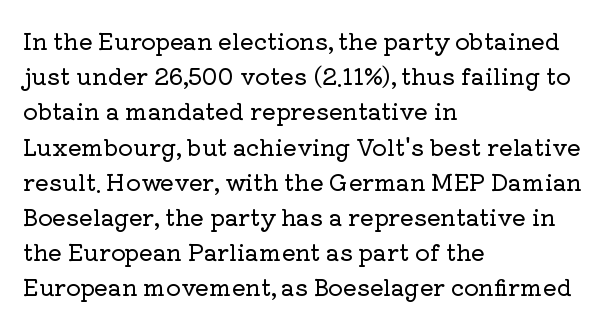
The image shows 23 px text type, upright; set left-aligned, normal line spacing (1.53x), normal letter spacing, not underlined.
